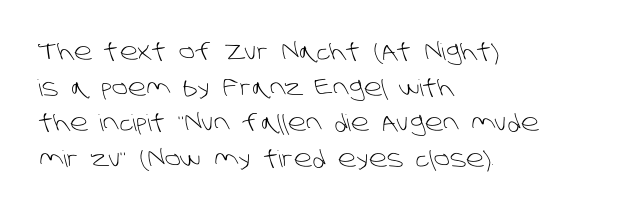
Which margin do the lines hug? The left one — the right edge is uneven. What stands out about the letter spacing? Nothing — it is the standard amount. One glance says typical: line gaps are just what's usual. Check under the words: just untouched page. Weight class: somewhere from thin through regular.
